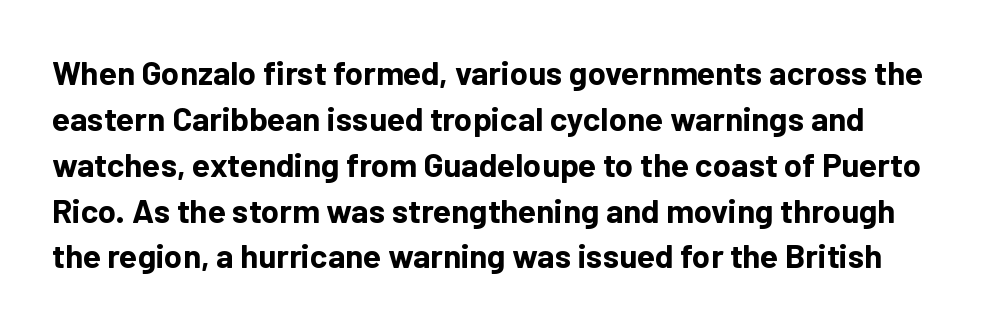
Q: Is the text bold? A: Yes.
Q: Is the text italic (slanted)? A: No, it is upright.
Q: Is the typeface a serif or a sans-serif typeface? A: Sans-serif.
Q: Is the text underlined? A: No.
Q: Is the spacing between letters normal or unusually wide? A: Normal.
Q: Is the spacing between lines tight, normal or loose? A: Normal.
Q: Width (condensed, normal, or wide)? A: Normal.
Q: Stroke contrast? A: Low.
Q: x-height? A: Medium.
Q: Monospaced? A: No.
